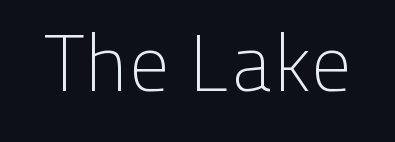
Q: Is the text bold? A: No.
Q: Is the text italic (slanted)? A: No, it is upright.
Q: Is the typeface a serif or a sans-serif typeface? A: Sans-serif.
Q: Is the text underlined? A: No.
Q: Is the spacing between letters normal or unusually wide? A: Normal.
Q: Width (condensed, normal, or wide)? A: Normal.
Q: Stroke contrast? A: Low.
Q: x-height? A: Medium.
Q: Monospaced? A: No.
